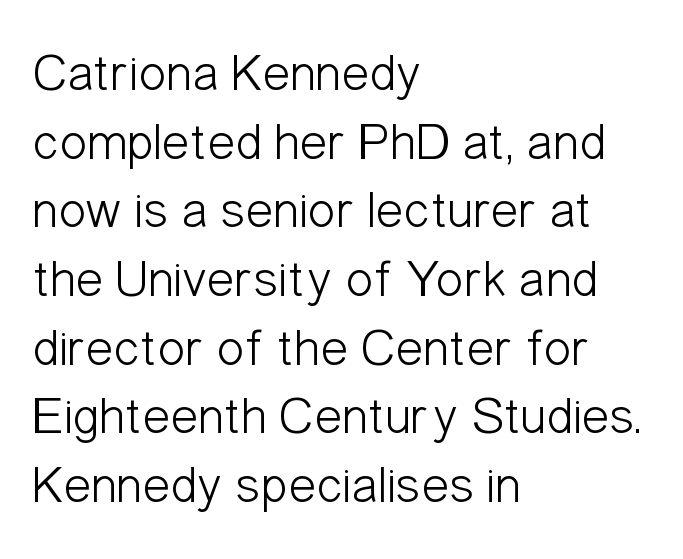
This sample keeps an unexceptional amount of space between lines. The typesetter chose a ragged-right arrangement here. Italic? Not at all — the glyphs are vertical. Beneath every word, the page is bare.
